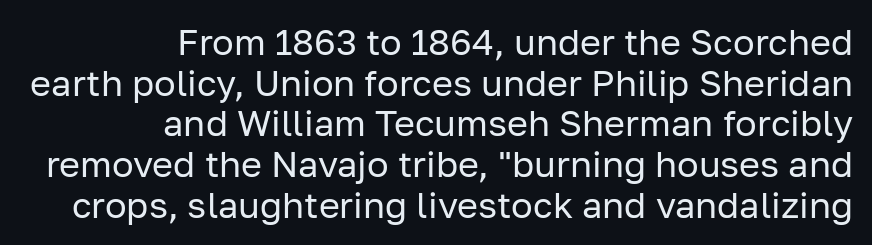
Q: Is the text bold? A: No.
Q: Is the text italic (slanted)? A: No, it is upright.
Q: Is the typeface a serif or a sans-serif typeface? A: Sans-serif.
Q: Is the text underlined? A: No.
Q: How is the paragraph aligned? A: Right-aligned.
Q: Is the spacing between letters normal or unusually wide? A: Normal.
Q: Is the spacing between lines tight, normal or loose? A: Tight.
Q: Width (condensed, normal, or wide)? A: Normal.
Q: Stroke contrast? A: Low.
Q: x-height? A: Medium.
Q: Monospaced? A: No.
